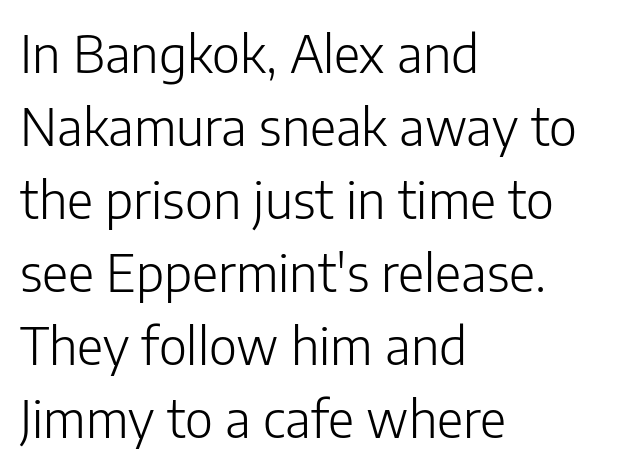
Anything drawn beneath the words? Only blank space. Caption: multi-line text, flush left, ragged right. A typesetter would mark this as roman, not italic. The letters advance in unequal steps, a hallmark of proportional type. Compared with a typical body face, this is equally light or lighter still. The vertical gap from one line to the next is medium.
